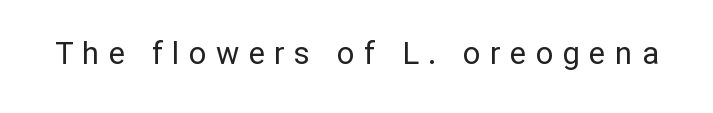
{"serif": "no", "italic": "no", "bold": "no", "weight": "regular", "width": "normal", "stroke_contrast": "low", "x_height": "medium", "monospaced": "no", "underline": "no", "letter_spacing": "wide", "letter_spacing_em": 0.3, "glyph_px": 31}
